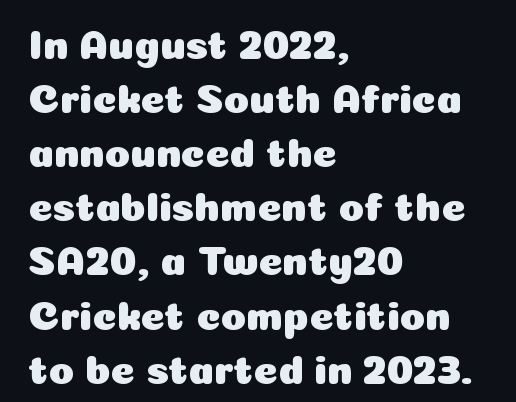
The characters display no serif detailing; their extremities are plain. These lines are rendered in a variable-pitch font. Interline gaps are of average width in this sample. Italic? Not at all — the glyphs are vertical.
